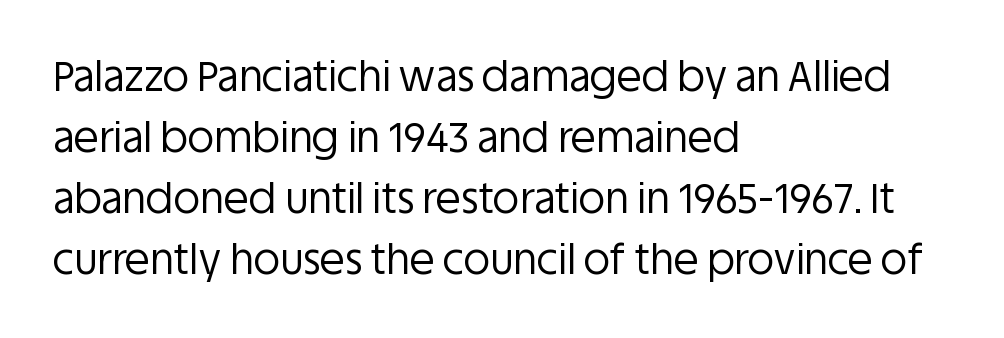
Successive baselines arrive at the customary interval. This rendering features lettering with no underline. Varying glyph widths throughout — classic text-font behaviour. Quick note: not italic, upright. To sum up the face: it is a sans, with no serifs. In terms of letterspacing, this is plain default setting.
